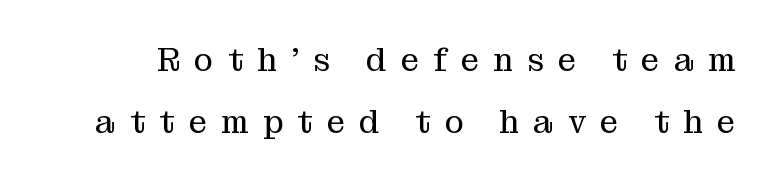
Q: Is the text bold? A: No.
Q: Is the text italic (slanted)? A: No, it is upright.
Q: Is the typeface a serif or a sans-serif typeface? A: Serif.
Q: Is the text underlined? A: No.
Q: Is the spacing between letters normal or unusually wide? A: Unusually wide.
Q: Is the spacing between lines tight, normal or loose? A: Loose.
Q: Width (condensed, normal, or wide)? A: Normal.
Q: Stroke contrast? A: Medium.
Q: x-height? A: Medium.
Q: Monospaced? A: No.
